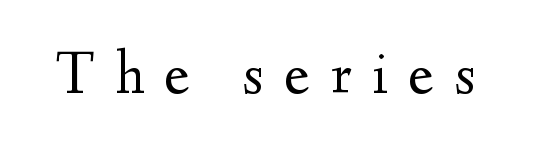
Q: Is the text bold? A: No.
Q: Is the text italic (slanted)? A: No, it is upright.
Q: Is the typeface a serif or a sans-serif typeface? A: Serif.
Q: Is the text underlined? A: No.
Q: Is the spacing between letters normal or unusually wide? A: Unusually wide.
Q: Width (condensed, normal, or wide)? A: Normal.
Q: Stroke contrast? A: Medium.
Q: x-height? A: Small.
Q: Monospaced? A: No.
